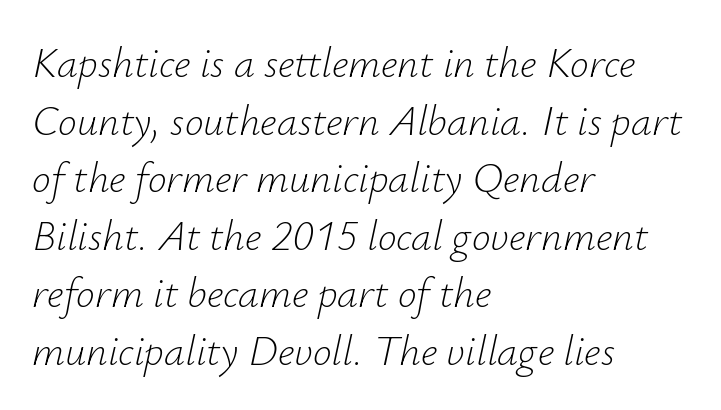
{"italic": "yes", "lean": "right", "slant_degrees": 12, "bold": "no", "weight": "light", "width": "normal", "stroke_contrast": "low", "x_height": "small", "monospaced": "no", "underline": "no", "align": "left", "line_spacing": "normal", "line_spacing_ratio": 1.37, "letter_spacing": "normal", "letter_spacing_em": 0.0, "glyph_px": 42}
